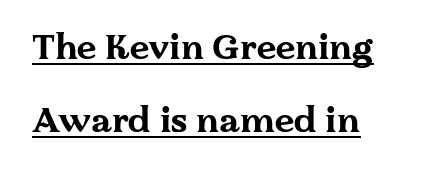
Stroke terminals: seriffed. Proportional: the letters do not fall into vertical columns. The line texture is even and compact thanks to regular tracking. These lines carry a lot of weight — the face is fully bold. This rendering features underlined lettering.
